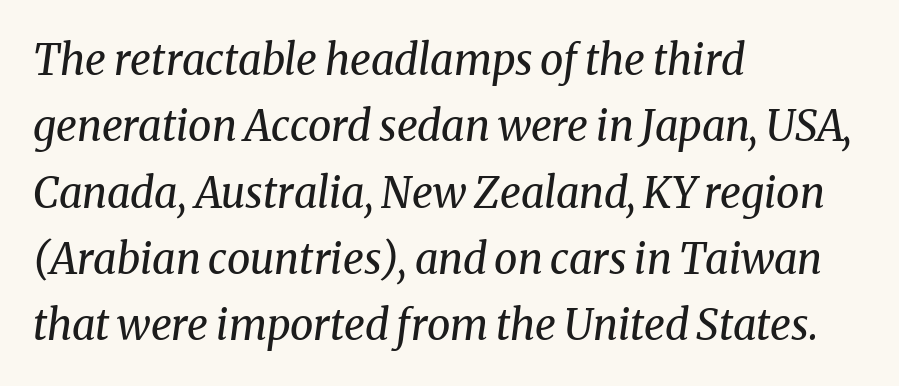
{"serif": "yes", "italic": "yes", "lean": "right", "slant_degrees": 8, "bold": "no", "weight": "regular", "width": "normal", "stroke_contrast": "medium", "x_height": "medium", "monospaced": "no", "underline": "no", "align": "left", "line_spacing": "normal", "line_spacing_ratio": 1.58, "letter_spacing": "normal", "letter_spacing_em": 0.0, "glyph_px": 42}
